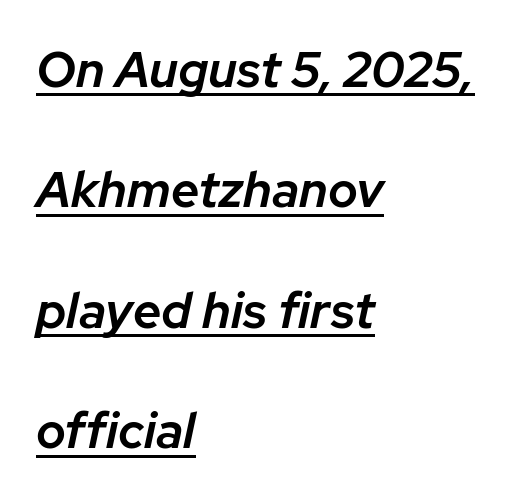
Baseline-to-baseline distance is far greater than the letter height. Typeset ragged right — the left edge is the straight one. It's the slanting kind of type. Nothing unusual about the tracking: characters are spaced as the font intends. Here the designer chose a conventional face with non-uniform glyph widths. The passage shown is semibold, sitting just below true bold.
